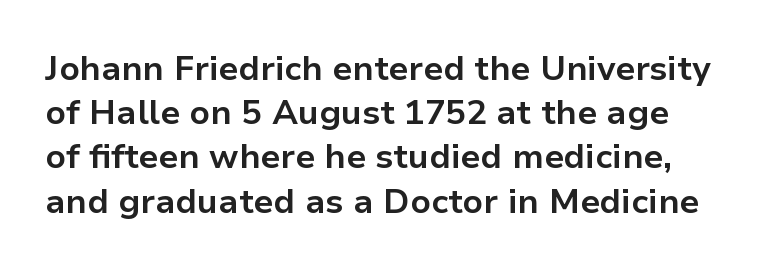
{"serif": "no", "italic": "no", "bold": "yes", "weight": "bold", "width": "normal", "stroke_contrast": "low", "x_height": "medium", "monospaced": "no", "underline": "no", "line_spacing": "normal", "line_spacing_ratio": 1.3, "letter_spacing": "normal", "letter_spacing_em": 0.0, "glyph_px": 34}
